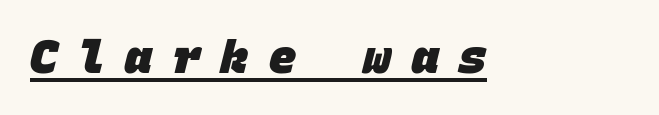
{"serif": "no", "bold": "yes", "weight": "heavy", "width": "normal", "stroke_contrast": "low", "x_height": "large", "monospaced": "yes", "underline": "yes", "letter_spacing": "wide", "letter_spacing_em": 0.46, "glyph_px": 45}
